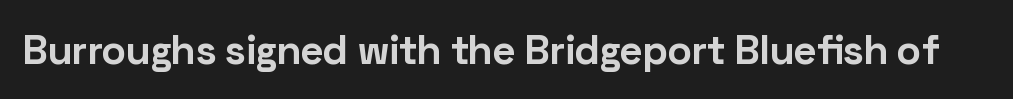
Q: Is the text bold? A: Yes.
Q: Is the text italic (slanted)? A: No, it is upright.
Q: Is the typeface a serif or a sans-serif typeface? A: Sans-serif.
Q: Is the text underlined? A: No.
Q: Is the spacing between letters normal or unusually wide? A: Normal.
Q: Width (condensed, normal, or wide)? A: Normal.
Q: Stroke contrast? A: Low.
Q: x-height? A: Medium.
Q: Monospaced? A: No.
